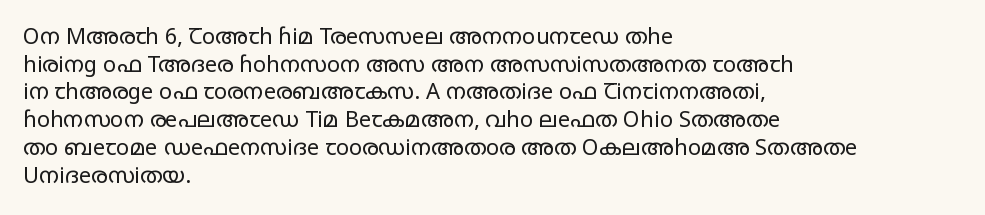
The typeface has the unassuming heft of standard copy or less. Vertical strokes here are truly vertical. A clean baseline with only descenders dipping below it. Default kerning and tracking; the words read as compact shapes.
